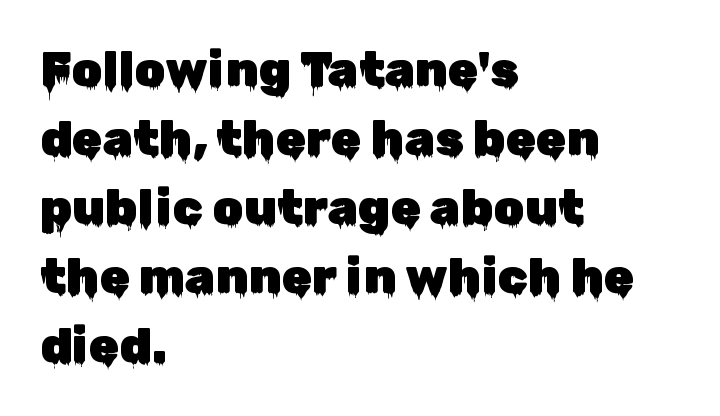
The image shows 49 px sans-serif type, upright; set left-aligned, normal line spacing (1.41x), normal letter spacing, not underlined; low stroke contrast and a medium x-height.
